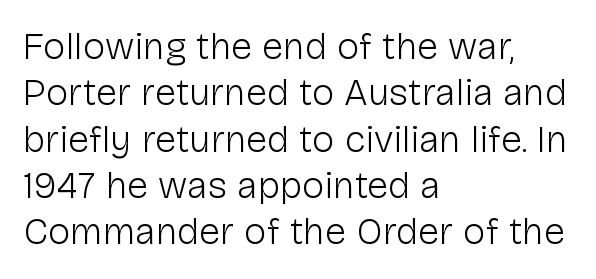
{"serif": "no", "italic": "no", "bold": "no", "weight": "light", "width": "normal", "stroke_contrast": "low", "x_height": "medium", "monospaced": "no", "underline": "no", "align": "left", "line_spacing_ratio": 1.22, "letter_spacing": "normal", "letter_spacing_em": 0.0, "glyph_px": 38}
